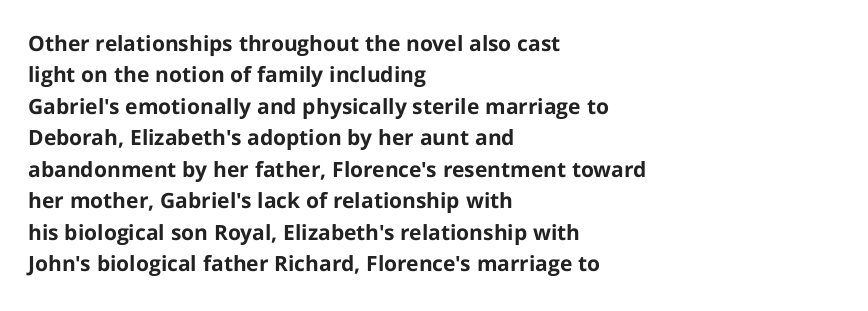
Q: Is the text bold? A: Yes.
Q: Is the text italic (slanted)? A: No, it is upright.
Q: Is the text underlined? A: No.
Q: How is the paragraph aligned? A: Left-aligned.
Q: Is the spacing between letters normal or unusually wide? A: Normal.
Q: Is the spacing between lines tight, normal or loose? A: Normal.
